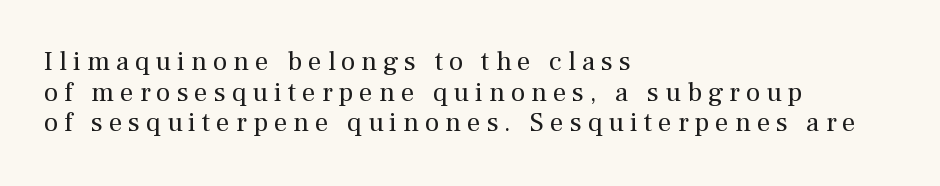
{"italic": "no", "bold": "no", "underline": "no", "align": "left", "line_spacing": "tight", "line_spacing_ratio": 1.13, "letter_spacing": "wide", "letter_spacing_em": 0.22, "glyph_px": 27}
